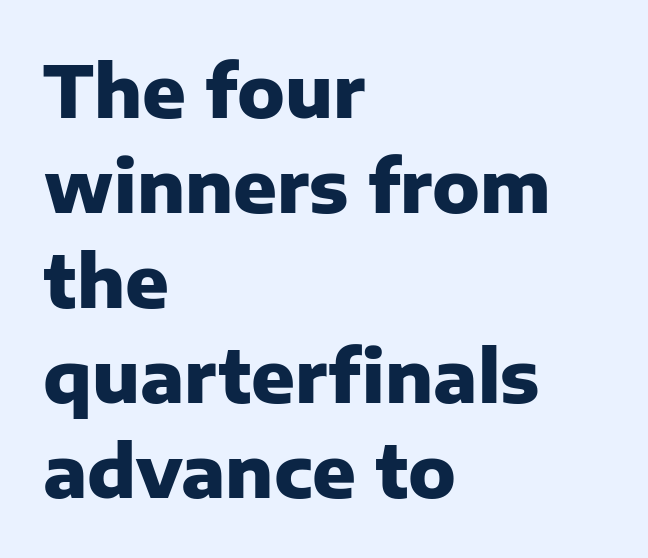
{"serif": "no", "italic": "no", "bold": "yes", "weight": "heavy", "width": "normal", "stroke_contrast": "low", "x_height": "medium", "monospaced": "no", "underline": "no", "align": "left", "line_spacing": "normal", "line_spacing_ratio": 1.32, "letter_spacing": "normal", "letter_spacing_em": 0.0, "glyph_px": 72}
